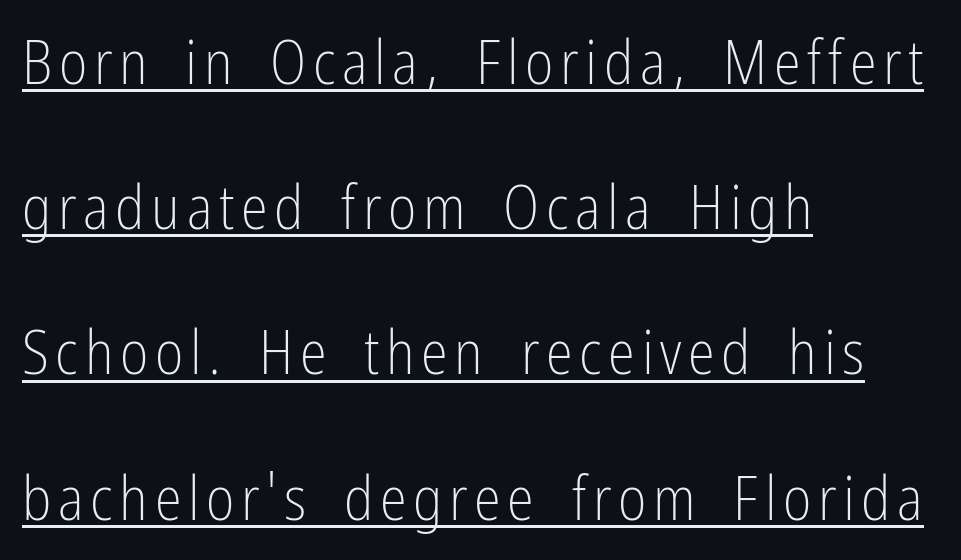
Q: Is the text bold? A: No.
Q: Is the text italic (slanted)? A: No, it is upright.
Q: Is the typeface a serif or a sans-serif typeface? A: Sans-serif.
Q: Is the text underlined? A: Yes.
Q: How is the paragraph aligned? A: Left-aligned.
Q: Is the spacing between lines tight, normal or loose? A: Loose.
Q: Width (condensed, normal, or wide)? A: Condensed.
Q: Stroke contrast? A: Low.
Q: x-height? A: Medium.
Q: Monospaced? A: No.
